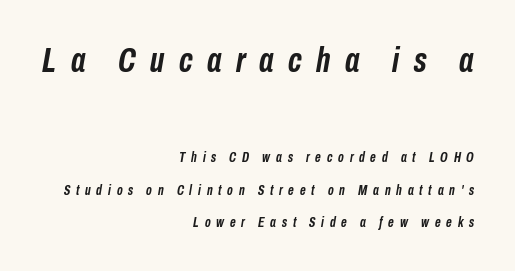
A typesetter would call this proportional, since set widths differ per character. The glyphs look as if they've been sheared to an angle. Compared with a flush-left layout, this one pins lines to the opposite, right side. The gap between lines stays unmarked. Whoever set this made the first block the dominant, larger element.
